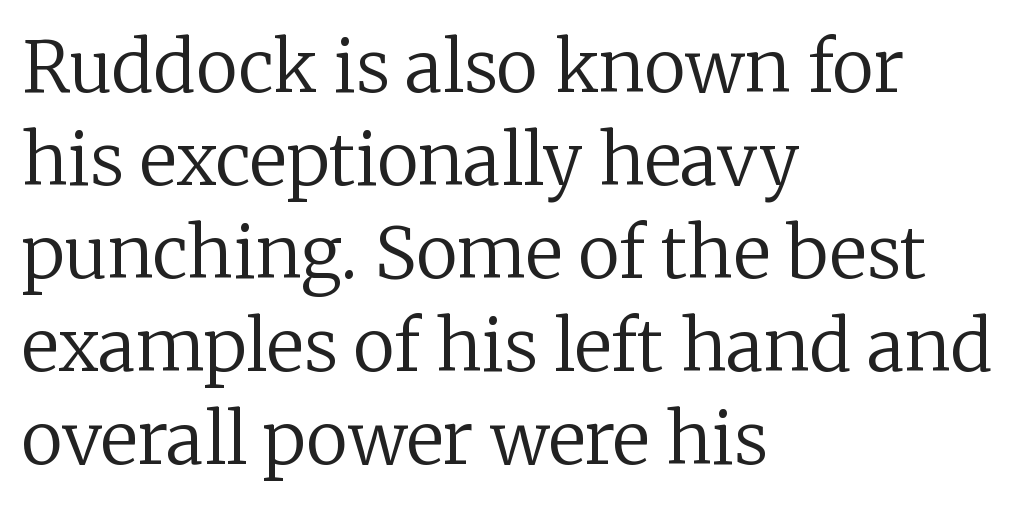
You can tell it's not italic because the verticals are truly vertical. The foot of each line stays bare and open. The typesetting does not lean heavy: it is not bold. Successive baselines arrive at the customary interval. These lines stack with their left ends in a neat column.
